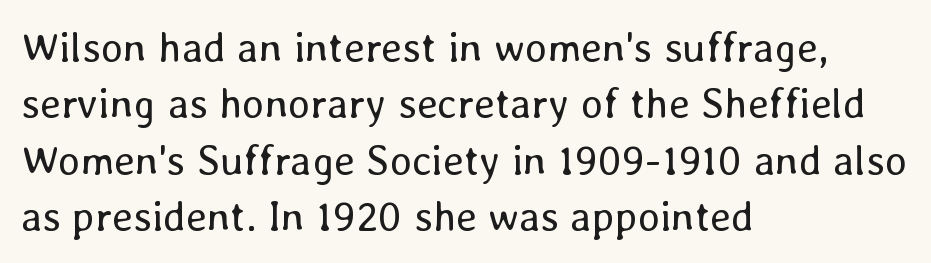
Upright lettering throughout. The tracking reads as untouched default to a designer's eye. The passage shown is typed in a proportional face where columns would drift. Clear beneath every line of the passage. Summary of weight: not heavy and not bold.
